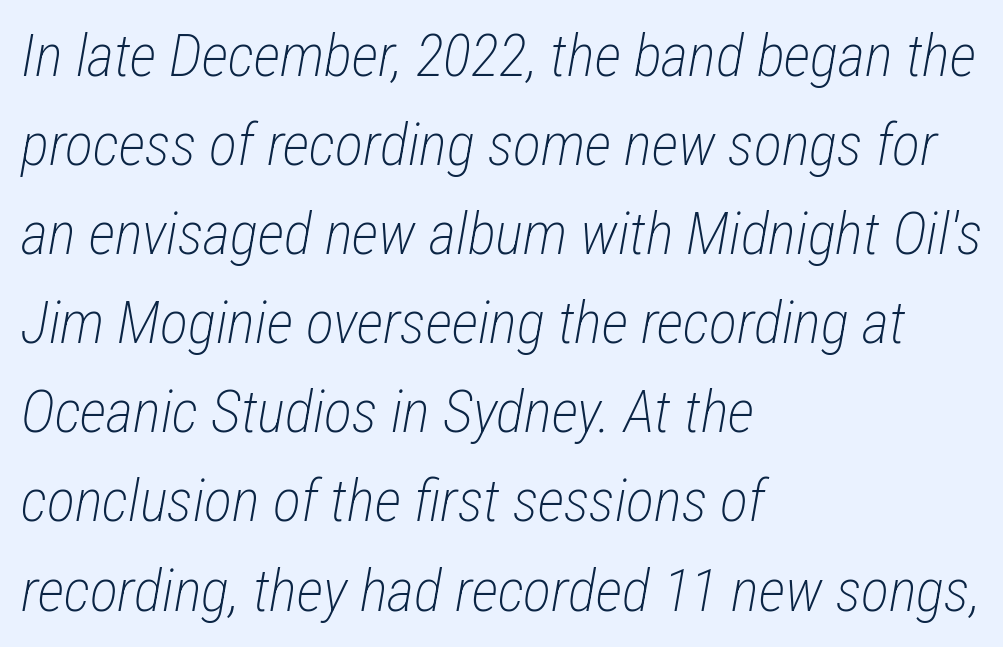
{"italic": "yes", "lean": "right", "slant_degrees": 12, "bold": "no", "weight": "light", "width": "condensed", "stroke_contrast": "low", "x_height": "medium", "monospaced": "no", "underline": "no", "align": "left", "line_spacing": "normal", "line_spacing_ratio": 1.51, "letter_spacing": "normal", "letter_spacing_em": 0.0, "glyph_px": 59}
